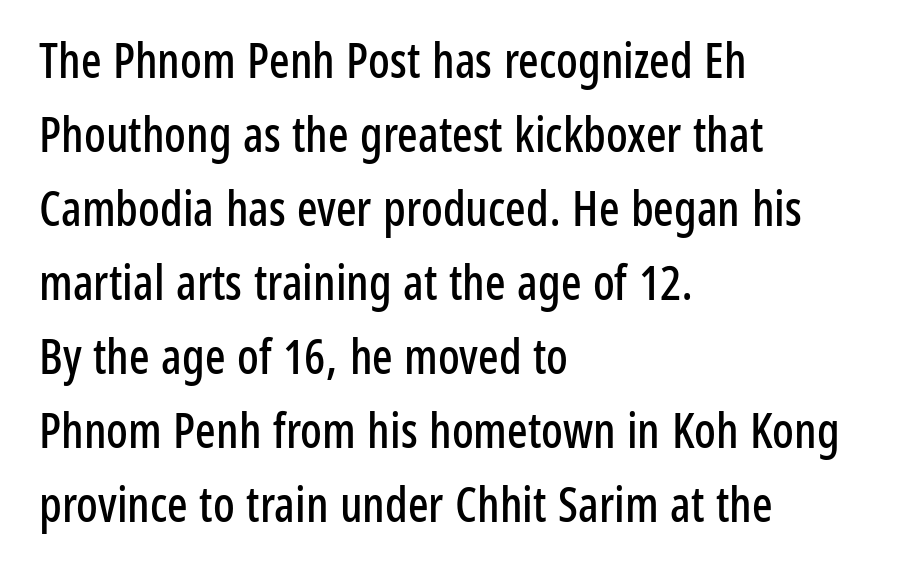
Q: Is the text italic (slanted)? A: No, it is upright.
Q: Is the typeface a serif or a sans-serif typeface? A: Sans-serif.
Q: Is the text underlined? A: No.
Q: How is the paragraph aligned? A: Left-aligned.
Q: Is the spacing between letters normal or unusually wide? A: Normal.
Q: Is the spacing between lines tight, normal or loose? A: Normal.
Q: Width (condensed, normal, or wide)? A: Condensed.
Q: Stroke contrast? A: Low.
Q: x-height? A: Medium.
Q: Monospaced? A: No.
